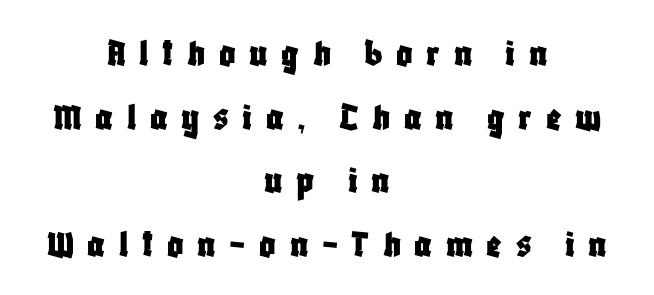
The image shows 40 px condensed sans-serif type, upright; set centered, normal line spacing (1.59x), unusually wide letter spacing (+0.34 em), not underlined; low stroke contrast and a large x-height.
